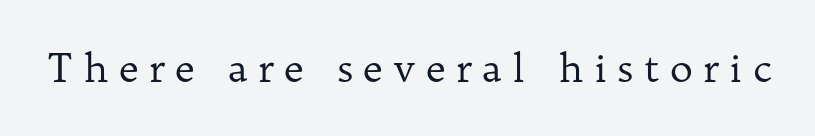
{"serif": "yes", "italic": "no", "bold": "no", "weight": "regular", "width": "normal", "stroke_contrast": "low", "x_height": "medium", "monospaced": "no", "underline": "no", "letter_spacing": "wide", "letter_spacing_em": 0.26, "glyph_px": 39}
